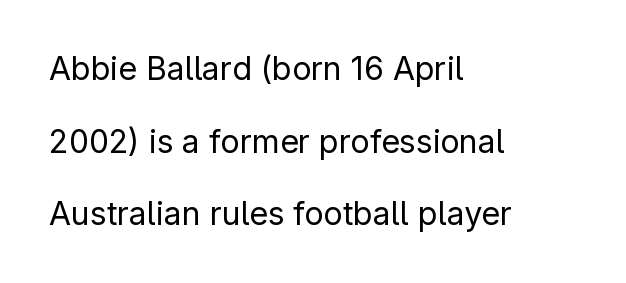
Q: Is the text bold? A: No.
Q: Is the text italic (slanted)? A: No, it is upright.
Q: Is the typeface a serif or a sans-serif typeface? A: Sans-serif.
Q: Is the text underlined? A: No.
Q: How is the paragraph aligned? A: Left-aligned.
Q: Is the spacing between letters normal or unusually wide? A: Normal.
Q: Is the spacing between lines tight, normal or loose? A: Loose.
Q: Width (condensed, normal, or wide)? A: Normal.
Q: Stroke contrast? A: Low.
Q: x-height? A: Medium.
Q: Monospaced? A: No.
